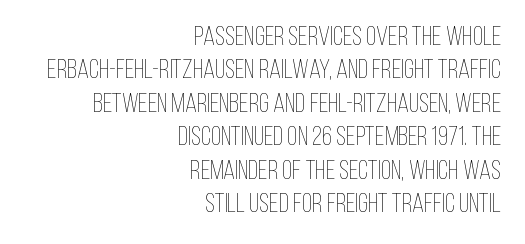
Q: Is the text bold? A: No.
Q: Is the text italic (slanted)? A: No, it is upright.
Q: Is the text underlined? A: No.
Q: How is the paragraph aligned? A: Right-aligned.
Q: Is the spacing between letters normal or unusually wide? A: Normal.
